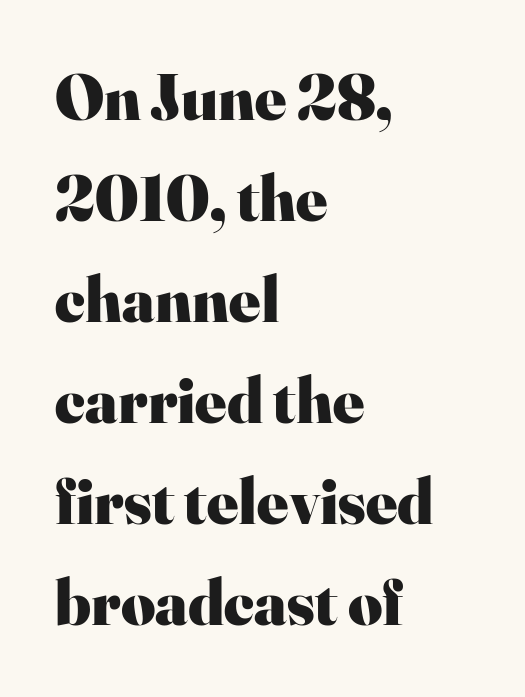
Strong, thick strokes mark this as bold type. Letters rest on an invisible, unmarked baseline. You could not count columns in this text — the font is proportionally spaced. These lines keep a tight, regular rhythm from letter to letter. Serifs: yes, visible at the terminals of the letterforms. A typesetter would call this leading conventional body-copy spacing.
